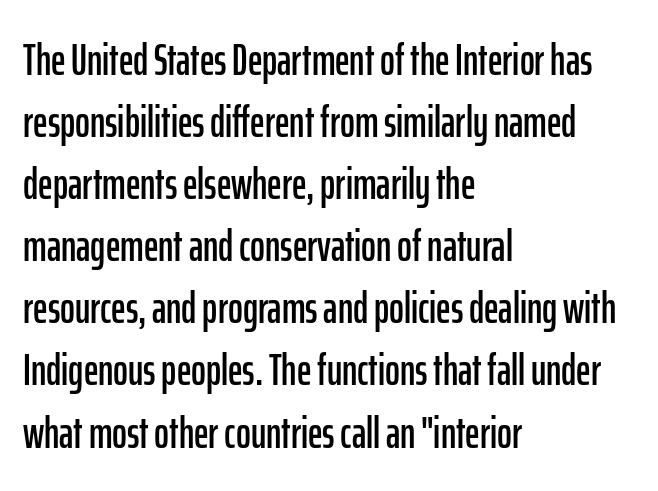
The image shows 45 px condensed sans-serif type, upright; set left-aligned, normal line spacing (1.38x), normal letter spacing, not underlined; low stroke contrast and a medium x-height.
